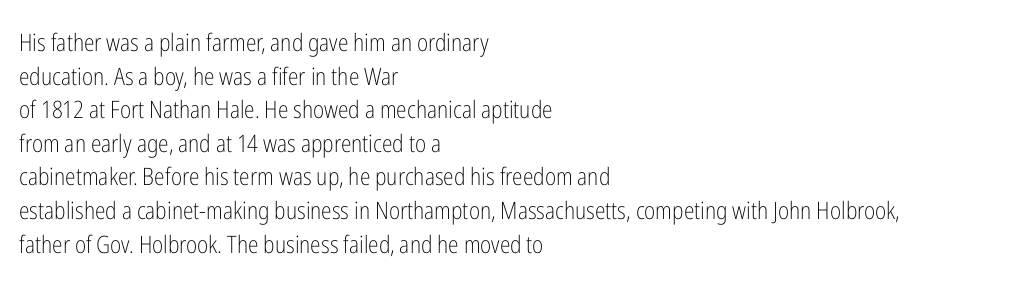
{"italic": "no", "bold": "no", "underline": "no", "align": "left", "line_spacing": "normal", "line_spacing_ratio": 1.4, "letter_spacing": "normal", "letter_spacing_em": 0.0, "glyph_px": 24}
